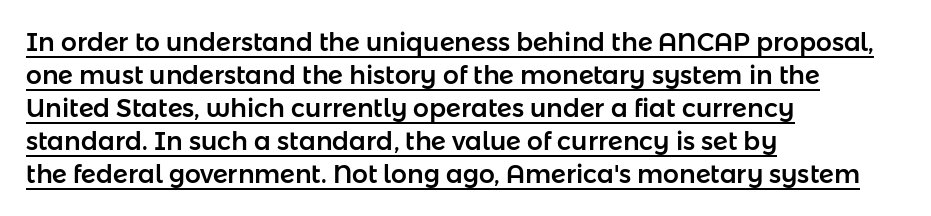
Q: Is the text italic (slanted)? A: No, it is upright.
Q: Is the text underlined? A: Yes.
Q: How is the paragraph aligned? A: Left-aligned.
Q: Is the spacing between letters normal or unusually wide? A: Normal.
Q: Is the spacing between lines tight, normal or loose? A: Normal.
